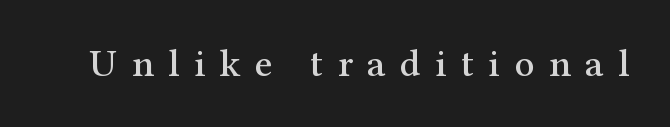
Rendered with straight, roman letterforms. This sample has the flowing, uneven cadence of proportional lettering. Observe the wide spacing: letters keep a clear distance from each other. Has an underline been added? It has not.
